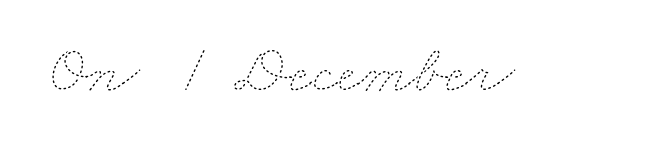
Q: Is the text bold? A: No.
Q: Is the text underlined? A: No.
Q: Is the spacing between letters normal or unusually wide? A: Normal.
Q: Width (condensed, normal, or wide)? A: Wide.
Q: Stroke contrast? A: Low.
Q: x-height? A: Small.
Q: Monospaced? A: No.
